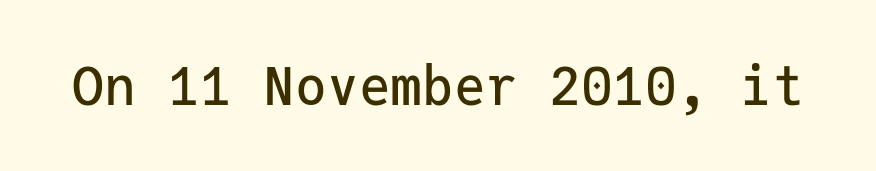
The axis of the letterforms is exactly vertical. Has an underline been added? It has not. Monospaced: the letters line up in strict vertical columns. Stroke terminals: plain, sans-serif. Nobody touched the tracking dial on this one.
